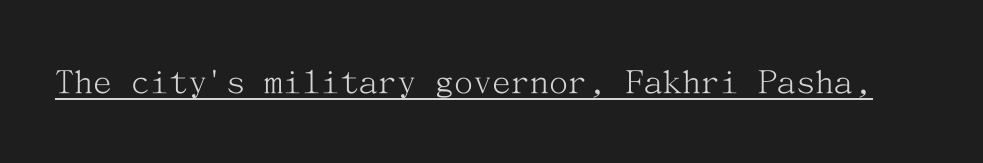
Looks like someone drew a line under every word here. This is roman type, the default non-slanted kind. Words appear dense and cohesive because spacing is normal. The font is comparable to plain body text, perhaps lighter. Note: serifs present on the glyphs.
